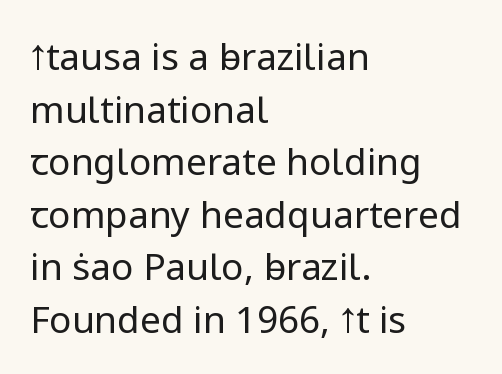
Is there much room between lines? A standard amount, neither cramped nor airy. The paragraph shown leans on its left margin. Spacing between characters is what you'd get straight out of the box. A typesetter would mark this as roman, not italic. The weight tops out at a normal text grade.
